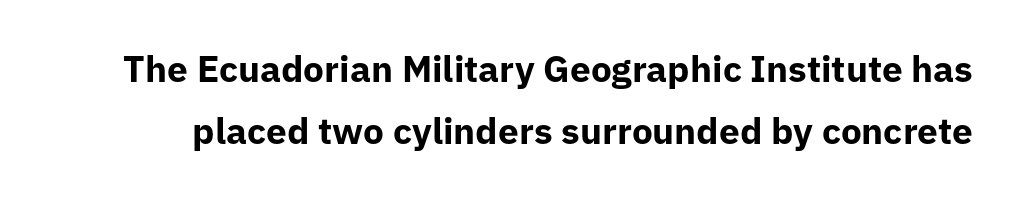
Q: Is the text bold? A: Yes.
Q: Is the text italic (slanted)? A: No, it is upright.
Q: Is the typeface a serif or a sans-serif typeface? A: Sans-serif.
Q: Is the text underlined? A: No.
Q: Is the spacing between letters normal or unusually wide? A: Normal.
Q: Is the spacing between lines tight, normal or loose? A: Normal.
Q: Width (condensed, normal, or wide)? A: Normal.
Q: Stroke contrast? A: Low.
Q: x-height? A: Medium.
Q: Monospaced? A: No.
